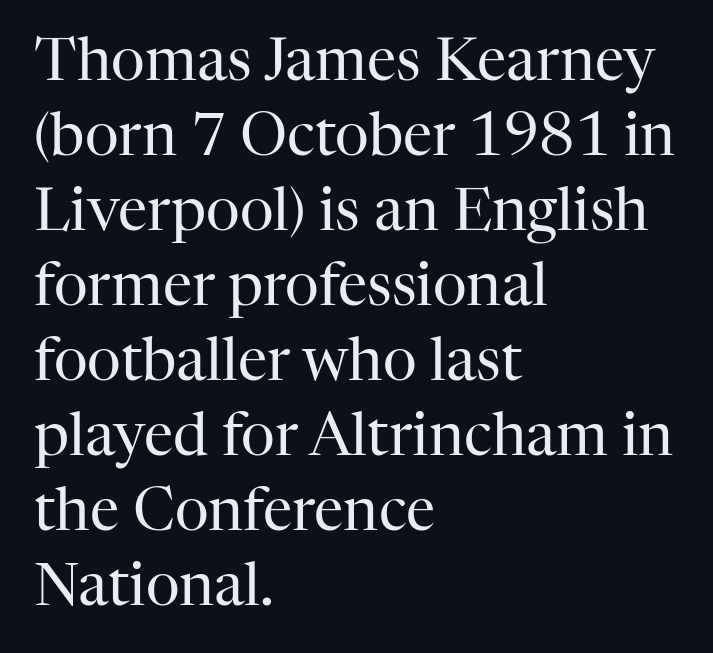
Is there any slant? The stems are plumb. Compared with typical body copy, the letter spacing here is the same. The face used here is seriffed, in the tradition of book romans. Any mark beneath the type? The region is blank. This rendering uses left alignment, leaving the right contour irregular. Here the designer chose a conventional face with non-uniform glyph widths.
